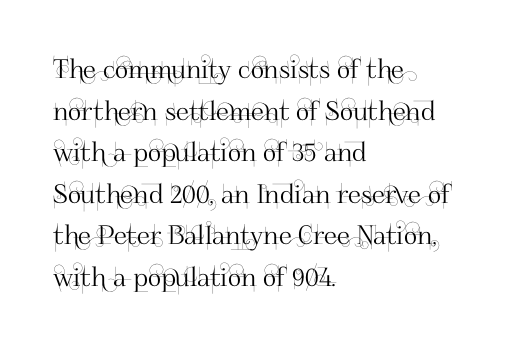
Q: Is the text italic (slanted)? A: No, it is upright.
Q: Is the text underlined? A: No.
Q: How is the paragraph aligned? A: Left-aligned.
Q: Is the spacing between letters normal or unusually wide? A: Normal.
Q: Is the spacing between lines tight, normal or loose? A: Normal.
